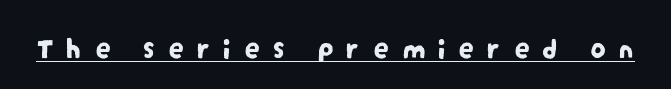
{"serif": "no", "width": "condensed", "stroke_contrast": "low", "x_height": "large", "monospaced": "no", "underline": "yes", "letter_spacing": "wide", "letter_spacing_em": 0.41, "glyph_px": 31}
